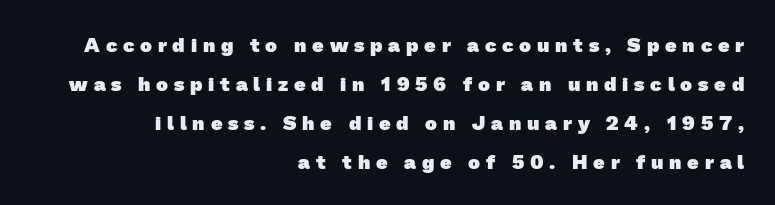
Q: Is the text bold? A: Yes.
Q: Is the text underlined? A: No.
Q: How is the paragraph aligned? A: Right-aligned.
Q: Is the spacing between letters normal or unusually wide? A: Unusually wide.
Q: Is the spacing between lines tight, normal or loose? A: Loose.
